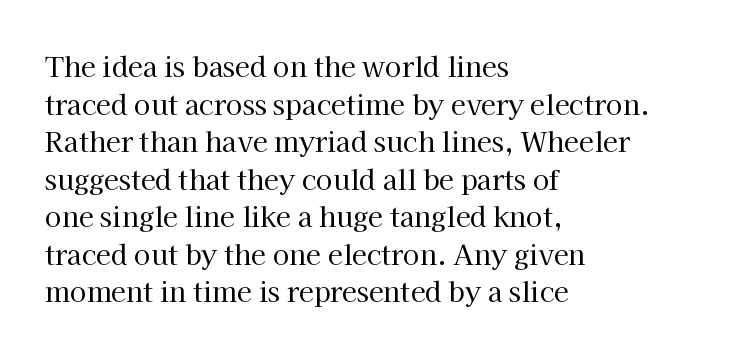
Q: Is the text bold? A: No.
Q: Is the text italic (slanted)? A: No, it is upright.
Q: Is the text underlined? A: No.
Q: How is the paragraph aligned? A: Left-aligned.
Q: Is the spacing between letters normal or unusually wide? A: Normal.
Q: Is the spacing between lines tight, normal or loose? A: Normal.
